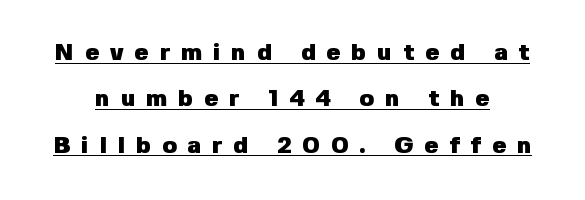
Every word sits above its own underline. Loose tracking; the words dissolve into strings of separated letters. If you measured baseline to baseline, you'd find a long distance. Ascenders rise straight up at ninety degrees. This is heavy type, rendered in bold.
